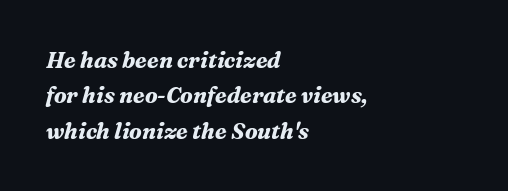
The lettering tilts uniformly, giving the passage an italic look. Teacher's note: observe the even left margin — that is flush-left alignment. The rows are spaced the way most documents space them. The rendering keeps characters at their native spacing. The typesetting leans heavy: a genuine bold. Clear beneath every line of the passage.
